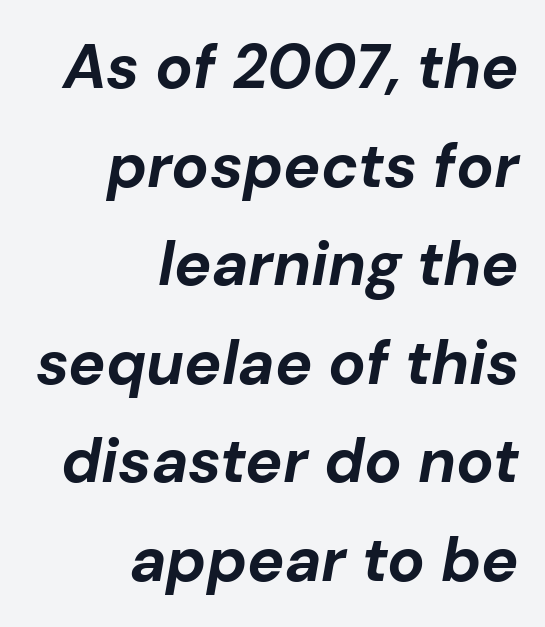
Students, observe: this is what conventionally led text looks like. The line texture is even and compact thanks to regular tracking. Here the designer chose a conventional face with non-uniform glyph widths. Rendered with sloped, italic letterforms.
